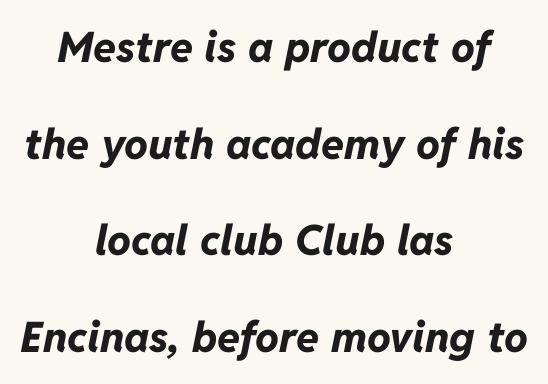
Horizontal bands of white between lines are thick stripes. Emphasis-style slanted type is in use. A typesetter would call this zero additional tracking. The strip under each line holds only bare page. Heft: maximum for text — a bold.
